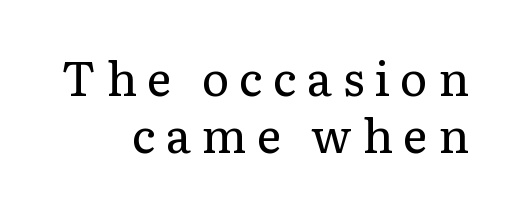
The image shows 47 px regular-weight serif type, upright; set right-aligned, line spacing 1.21x, unusually wide letter spacing (+0.22 em), not underlined; low stroke contrast and a medium x-height.
